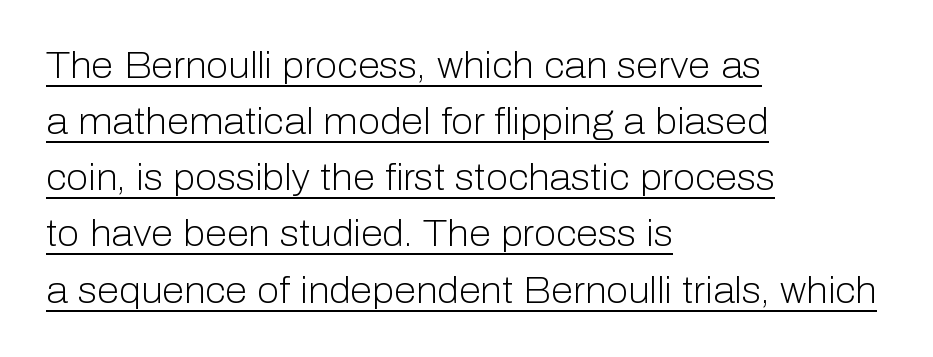
{"serif": "no", "italic": "no", "bold": "no", "weight": "light", "width": "normal", "stroke_contrast": "low", "x_height": "medium", "monospaced": "no", "underline": "yes", "align": "left", "line_spacing": "normal", "line_spacing_ratio": 1.56, "letter_spacing": "normal", "letter_spacing_em": 0.0, "glyph_px": 36}
